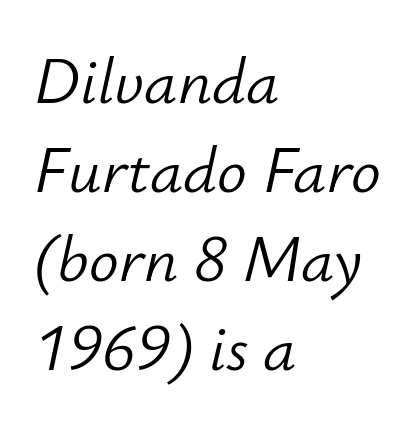
Does extra space separate the letters? No, they use regular spacing. The face used here is proportionally spaced, like ordinary book or web type. Notice how the passage keeps a crisp vertical edge on the left only. Does the leading feel generous? No, just average. The words here are not underlined.
